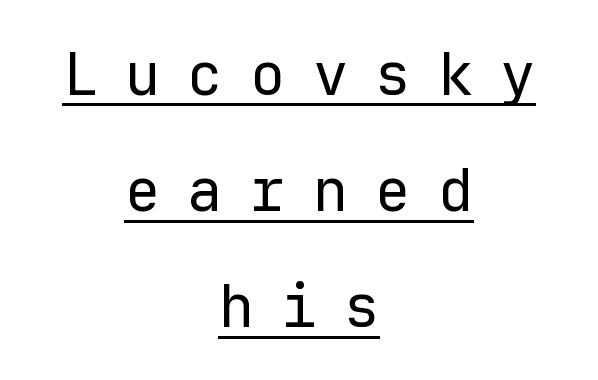
{"serif": "no", "italic": "no", "bold": "no", "weight": "regular", "width": "normal", "stroke_contrast": "low", "x_height": "medium", "monospaced": "yes", "underline": "yes", "align": "center", "line_spacing": "loose", "line_spacing_ratio": 1.97, "letter_spacing": "wide", "letter_spacing_em": 0.46, "glyph_px": 59}
